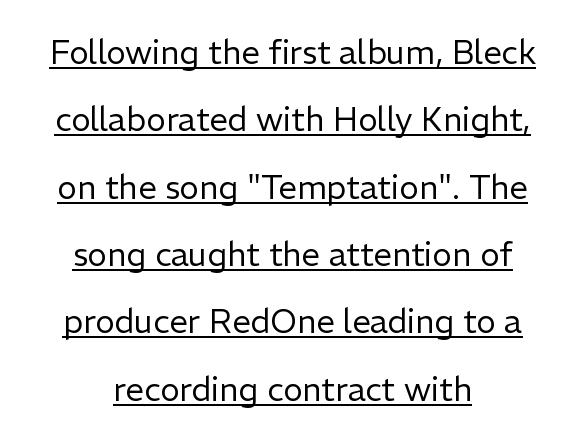
Q: Is the text bold? A: No.
Q: Is the text italic (slanted)? A: No, it is upright.
Q: Is the typeface a serif or a sans-serif typeface? A: Sans-serif.
Q: Is the text underlined? A: Yes.
Q: How is the paragraph aligned? A: Centered.
Q: Is the spacing between letters normal or unusually wide? A: Normal.
Q: Is the spacing between lines tight, normal or loose? A: Loose.
Q: Width (condensed, normal, or wide)? A: Normal.
Q: Stroke contrast? A: Low.
Q: x-height? A: Medium.
Q: Monospaced? A: No.
